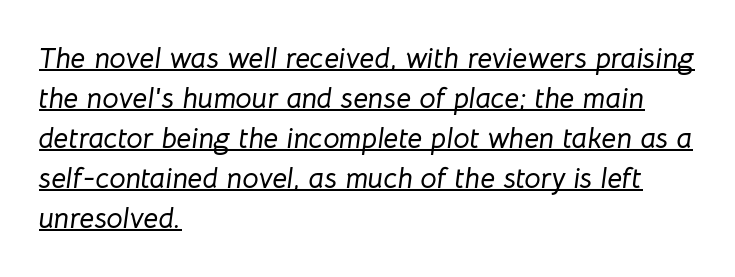
{"italic": "yes", "lean": "right", "slant_degrees": 8, "width": "normal", "stroke_contrast": "low", "x_height": "medium", "monospaced": "no", "underline": "yes", "align": "left", "line_spacing": "normal", "line_spacing_ratio": 1.38, "letter_spacing": "normal", "letter_spacing_em": 0.0, "glyph_px": 29}
